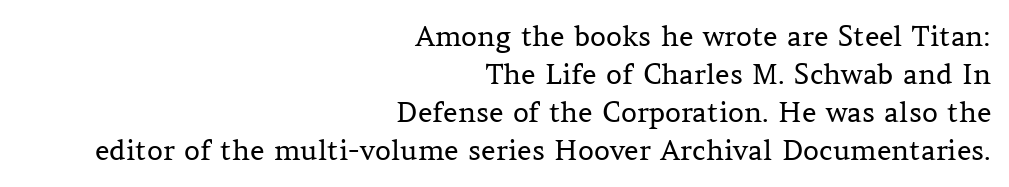
Compared with a flush-left layout, this one pins lines to the opposite, right side. This rendering leaves character spacing at its baseline value. Note: serifs present on the glyphs. Bare-footed words on every line. Here the designer chose a conventional face with non-uniform glyph widths.
